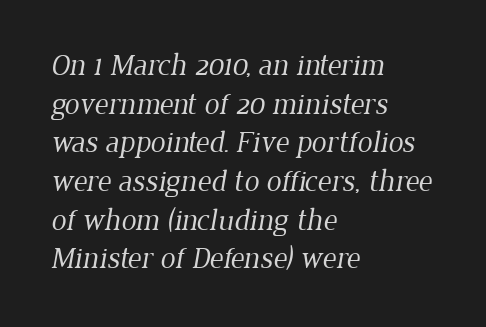
{"serif": "yes", "bold": "no", "weight": "regular", "width": "normal", "stroke_contrast": "low", "x_height": "medium", "monospaced": "no", "underline": "no", "align": "left", "line_spacing": "normal", "line_spacing_ratio": 1.29, "letter_spacing": "normal", "letter_spacing_em": 0.0, "glyph_px": 30}
